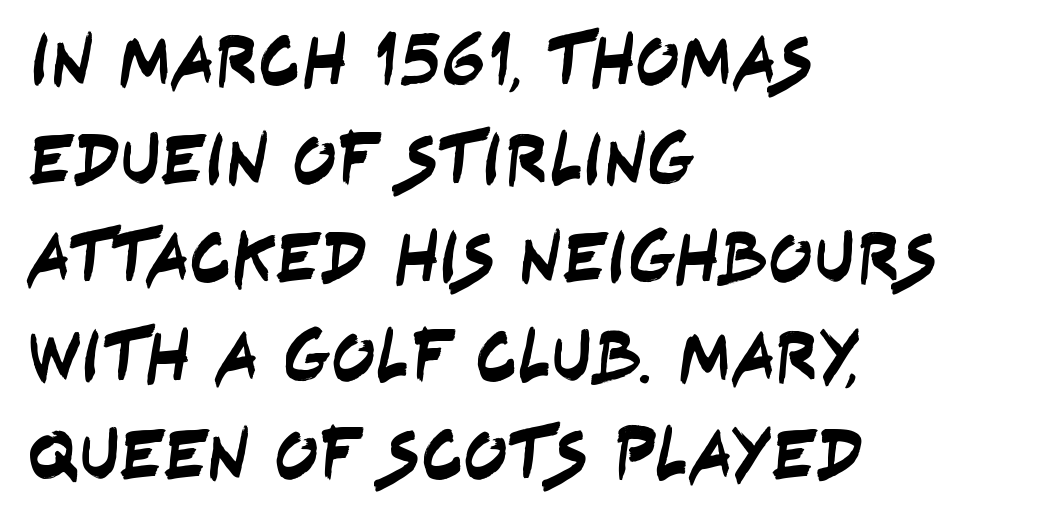
Q: Is the typeface a serif or a sans-serif typeface? A: Sans-serif.
Q: Is the text underlined? A: No.
Q: How is the paragraph aligned? A: Left-aligned.
Q: Is the spacing between letters normal or unusually wide? A: Normal.
Q: Is the spacing between lines tight, normal or loose? A: Normal.
Q: Width (condensed, normal, or wide)? A: Condensed.
Q: Stroke contrast? A: Low.
Q: x-height? A: Large.
Q: Monospaced? A: No.
